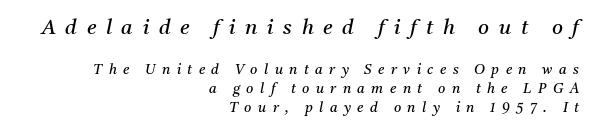
You can tell it's italic because the verticals aren't actually vertical. The zone under the glyphs is completely vacant. Which chunk is bigger? The first one — the top block dwarfs the bottom. This rendering uses right alignment, leaving the left contour irregular.
